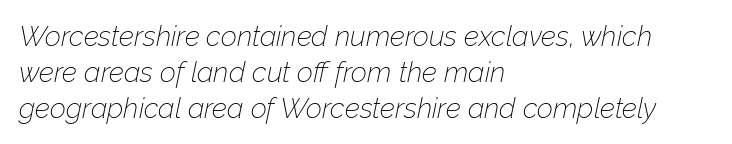
Notice how the passage keeps a crisp vertical edge on the left only. The weight would be labelled regular, book, light, or lighter still. Nobody touched the tracking dial on this one. Underlining? Definitely not there. Rendered with sloped, italic letterforms. How would I describe the line gaps? Plain and ordinary.
